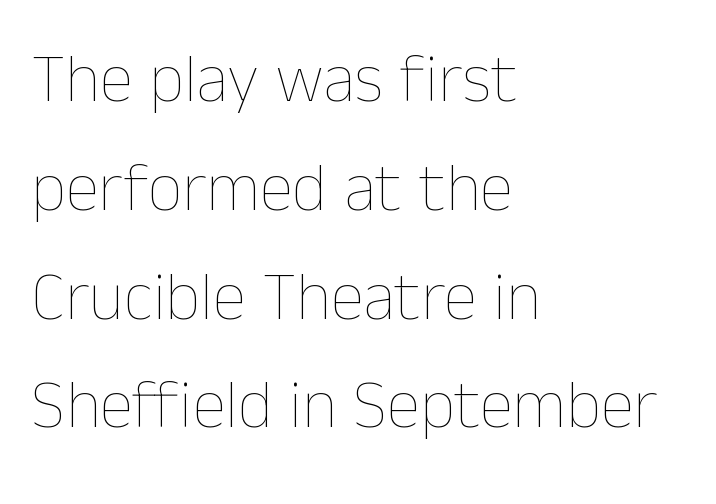
{"italic": "no", "bold": "no", "weight": "thin", "width": "normal", "stroke_contrast": "low", "x_height": "medium", "monospaced": "no", "underline": "no", "align": "left", "line_spacing": "normal", "line_spacing_ratio": 1.6, "letter_spacing": "normal", "letter_spacing_em": 0.0, "glyph_px": 68}
